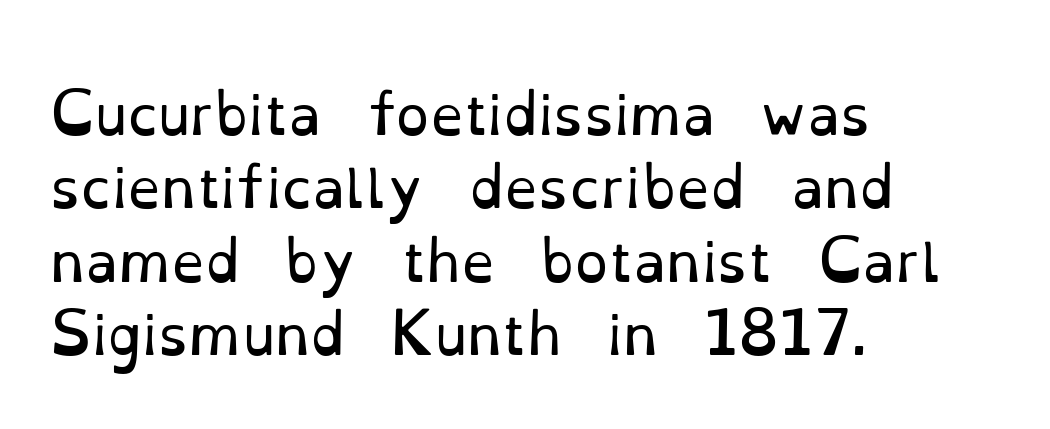
The font's upright variant was chosen for this text. The text block is weighted toward the left margin, trailing off unevenly rightward. Spacing verdict: proportional, widths tailored to each character. The zone under the glyphs is completely vacant. Horizontal bands of white between lines are of average thickness. A serif font was chosen for this passage.
